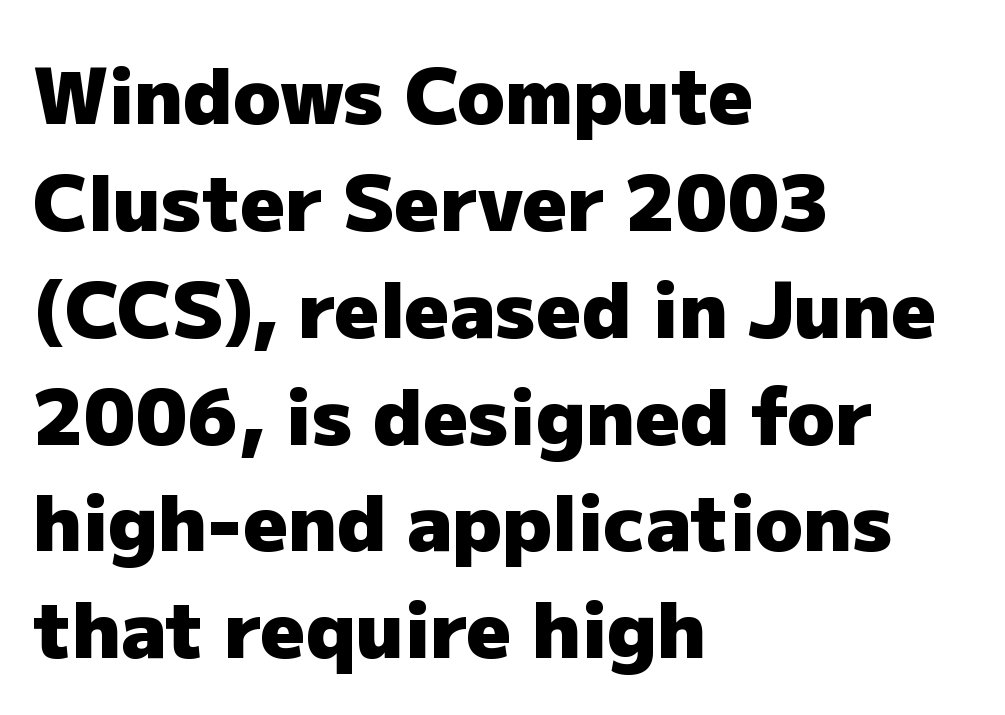
The image shows 78 px heavy sans-serif type, upright; set left-aligned, normal line spacing (1.37x), normal letter spacing, not underlined; low stroke contrast and a medium x-height.
